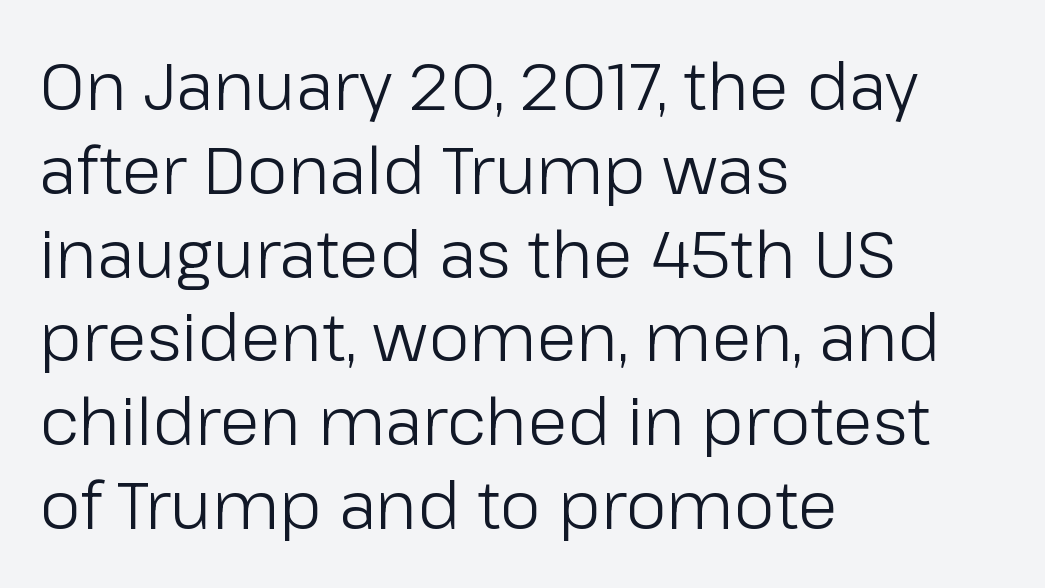
The image shows 66 px light sans-serif type, upright; set left-aligned, normal line spacing (1.27x), normal letter spacing, not underlined; low stroke contrast and a medium x-height.
